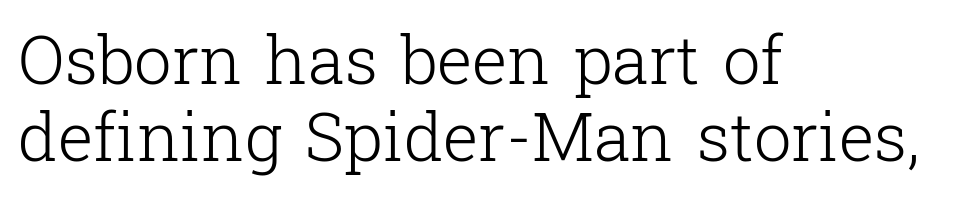
{"serif": "yes", "italic": "no", "bold": "no", "weight": "light", "width": "normal", "stroke_contrast": "low", "x_height": "medium", "monospaced": "no", "underline": "no", "align": "left", "line_spacing": "tight", "line_spacing_ratio": 1.15, "letter_spacing": "normal", "letter_spacing_em": 0.0, "glyph_px": 67}
